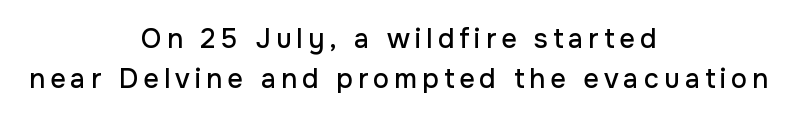
Q: Is the text italic (slanted)? A: No, it is upright.
Q: Is the text underlined? A: No.
Q: How is the paragraph aligned? A: Centered.
Q: Is the spacing between lines tight, normal or loose? A: Normal.
